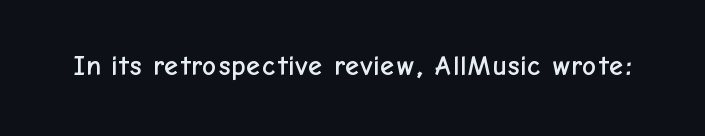
Tracking here is standard; glyphs follow each other at the usual distance. You can tell it's not italic because the verticals are truly vertical. Typographically, this falls in the sans-serif category. The letters advance in unequal steps, a hallmark of proportional type. No word sits above an underline.
